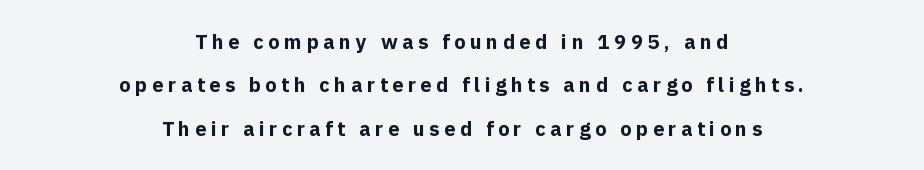
Leading: increased. The letterforms stand isolated, each surrounded by extra space. The axis of the letterforms is exactly vertical. Alignment: centered.
